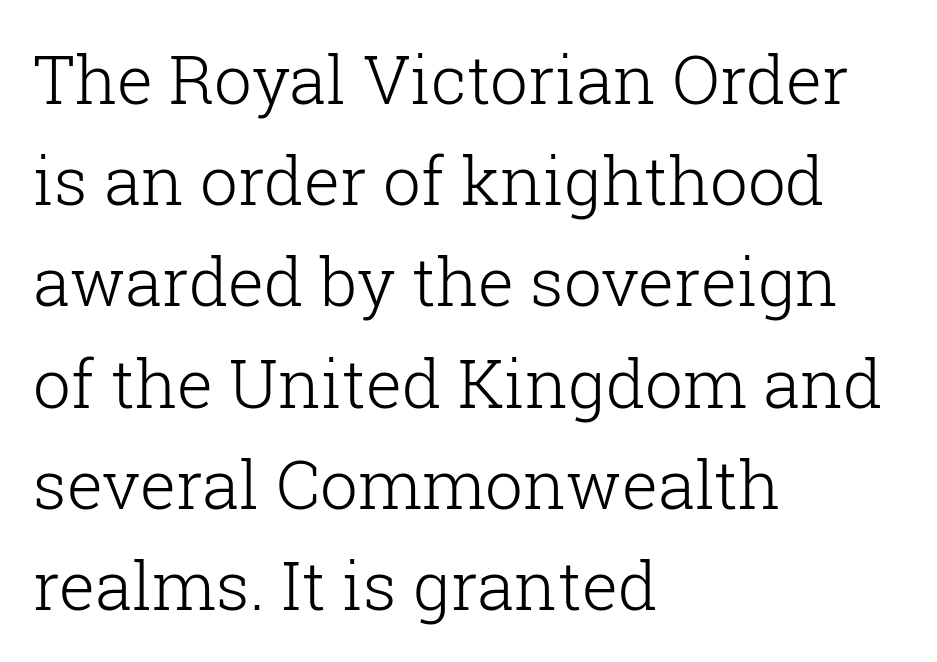
Nothing heavy about these letters — not bold at all. In terms of letterspacing, this is plain default setting. Rule under the text: the space is simply empty. Observe the serifs anchoring each vertical stroke in this sample.
